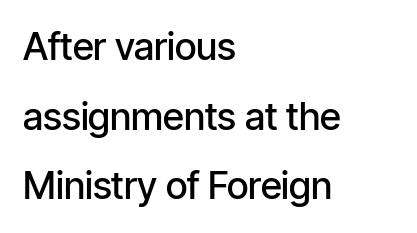
The image shows 38 px semibold, condensed sans-serif type, upright; set left-aligned, line spacing 1.83x, normal letter spacing, not underlined; low stroke contrast and a medium x-height.
